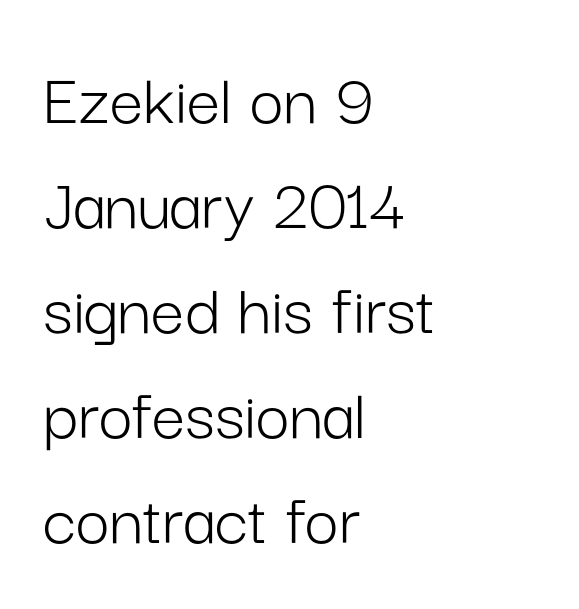
The image shows 75 px light sans-serif type, upright; set left-aligned, normal line spacing (1.4x), normal letter spacing, not underlined; low stroke contrast and a medium x-height.
